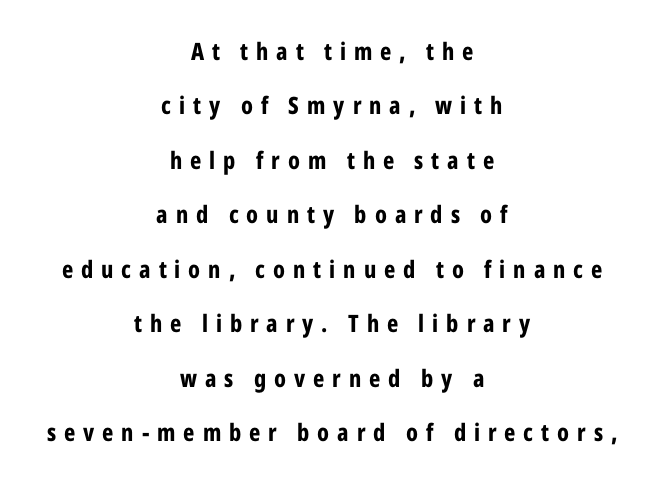
Q: Is the text bold? A: Yes.
Q: Is the text italic (slanted)? A: No, it is upright.
Q: Is the text underlined? A: No.
Q: How is the paragraph aligned? A: Centered.
Q: Is the spacing between letters normal or unusually wide? A: Unusually wide.
Q: Is the spacing between lines tight, normal or loose? A: Loose.
